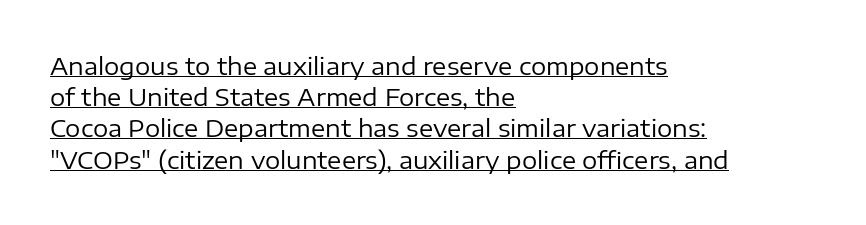
{"italic": "no", "bold": "no", "underline": "yes", "align": "left", "line_spacing": "normal", "line_spacing_ratio": 1.3, "letter_spacing": "normal", "letter_spacing_em": 0.0, "glyph_px": 24}
